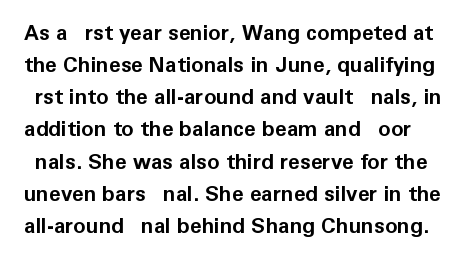
Q: Is the text bold? A: Yes.
Q: Is the text italic (slanted)? A: No, it is upright.
Q: Is the text underlined? A: No.
Q: Is the spacing between letters normal or unusually wide? A: Normal.
Q: Is the spacing between lines tight, normal or loose? A: Normal.
